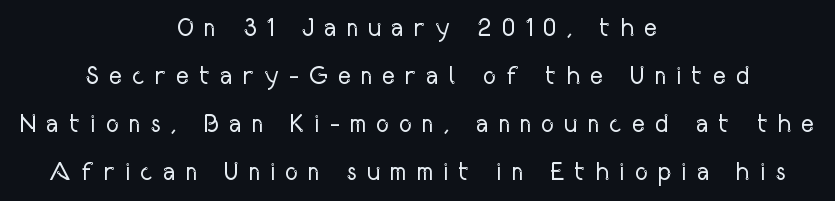
The image shows 25 px text type, upright; set centered, loose line spacing (1.92x), unusually wide letter spacing (+0.39 em), not underlined.
